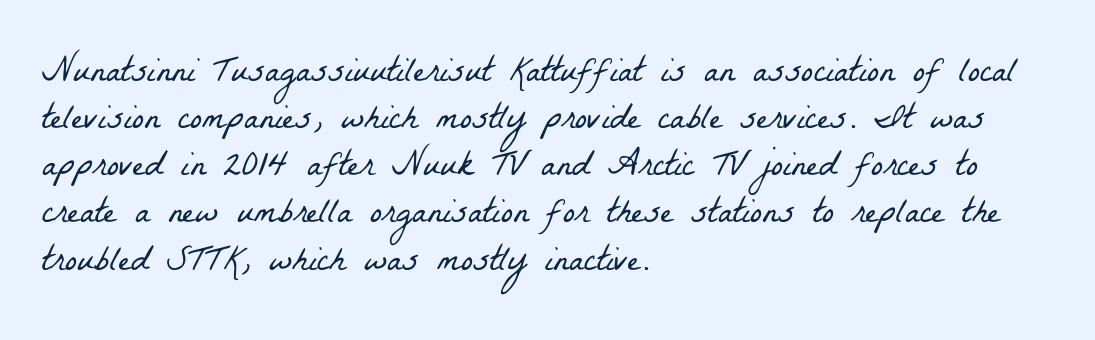
In terms of letterspacing, this is plain default setting. A bare baseline throughout the passage. The passage shown stacks its lines at a standard gap. This is serif lettering, the kind often seen in printed books. You could not count columns in this text — the font is proportionally spaced.
